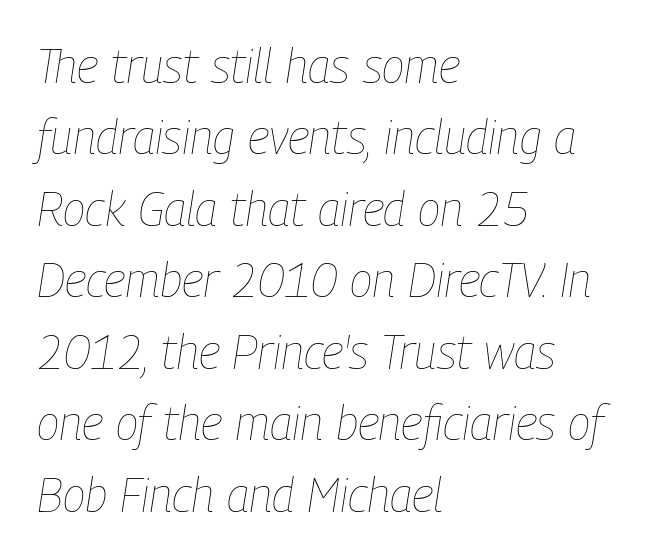
{"italic": "yes", "lean": "right", "slant_degrees": 9, "bold": "no", "weight": "thin", "width": "condensed", "stroke_contrast": "low", "x_height": "medium", "monospaced": "no", "underline": "no", "align": "left", "line_spacing": "normal", "line_spacing_ratio": 1.52, "letter_spacing": "normal", "letter_spacing_em": 0.0, "glyph_px": 47}
